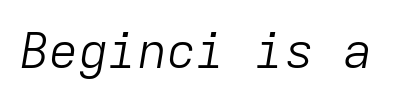
{"italic": "yes", "lean": "right", "slant_degrees": 9, "bold": "no", "weight": "light", "width": "normal", "stroke_contrast": "low", "x_height": "medium", "monospaced": "yes", "underline": "no", "letter_spacing": "normal", "letter_spacing_em": 0.0, "glyph_px": 49}
